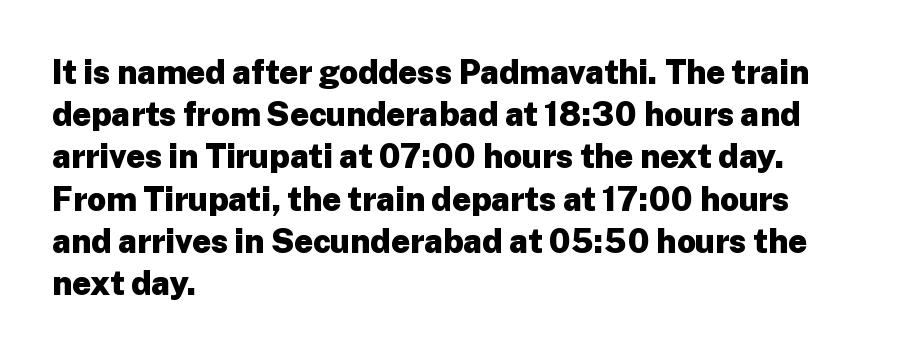
The image shows 33 px heavy sans-serif type, upright; set left-aligned, normal line spacing (1.28x), normal letter spacing, not underlined; low stroke contrast and a medium x-height.
